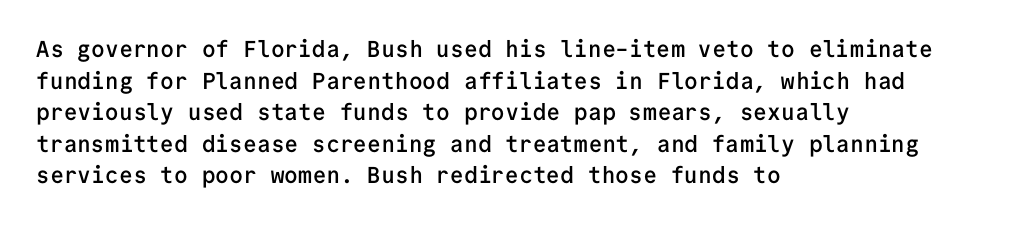
{"italic": "no", "bold": "semi", "underline": "no", "align": "left", "line_spacing": "normal", "line_spacing_ratio": 1.37, "letter_spacing": "normal", "letter_spacing_em": 0.0, "glyph_px": 23}
